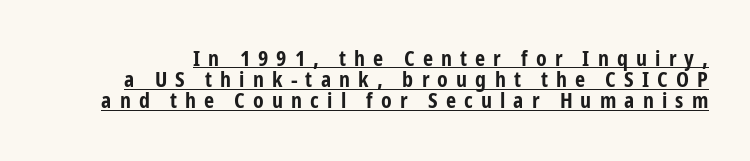
The tracking jumps out immediately: characters are airy and widely separated. Does the lettering tilt? It doesn't — this is upright. Chunky letters — that's bold for sure. The specimen includes a rule beneath the text block's lines.
